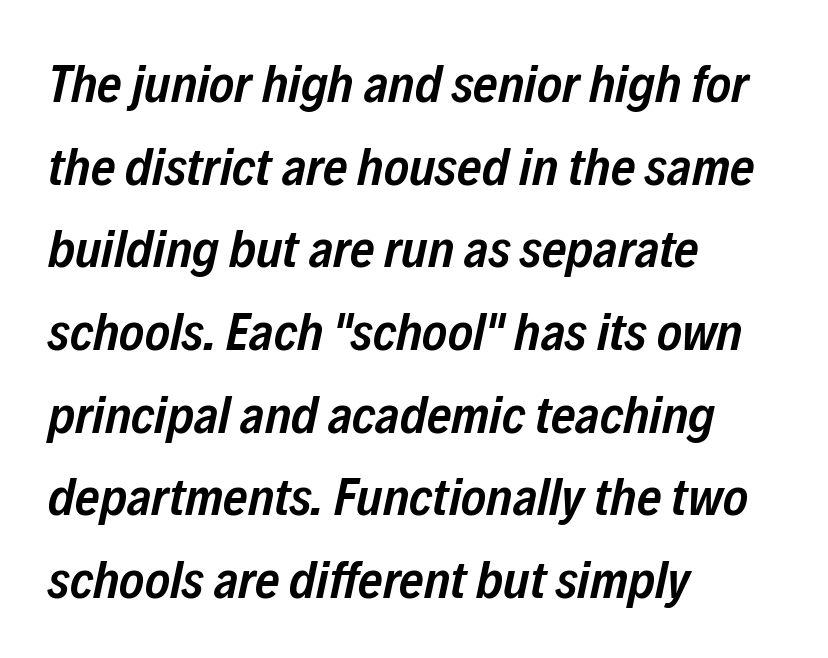
{"italic": "yes", "lean": "right", "slant_degrees": 12, "bold": "semi", "weight": "semibold", "width": "condensed", "stroke_contrast": "low", "x_height": "medium", "monospaced": "no", "underline": "no", "align": "left", "line_spacing": "normal", "line_spacing_ratio": 1.56, "letter_spacing": "normal", "letter_spacing_em": 0.0, "glyph_px": 53}
